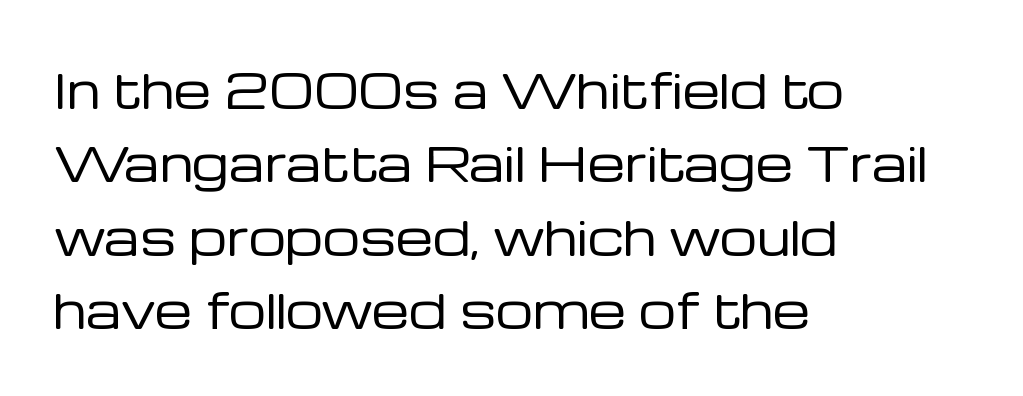
The image shows 47 px regular-weight sans-serif type, upright; set left-aligned, normal line spacing (1.56x), normal letter spacing, not underlined; low stroke contrast and a medium x-height.
